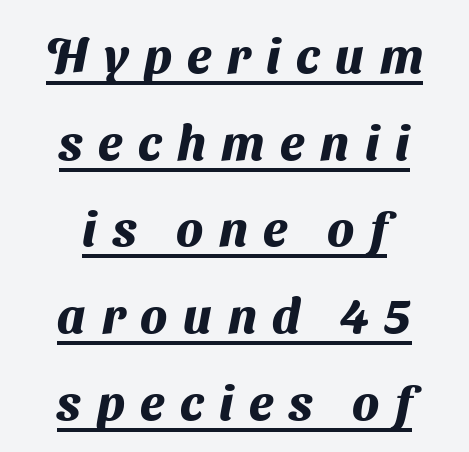
{"serif": "no", "bold": "yes", "weight": "heavy", "width": "normal", "stroke_contrast": "medium", "x_height": "medium", "monospaced": "no", "underline": "yes", "align": "center", "line_spacing_ratio": 1.77, "letter_spacing": "wide", "letter_spacing_em": 0.32, "glyph_px": 49}
